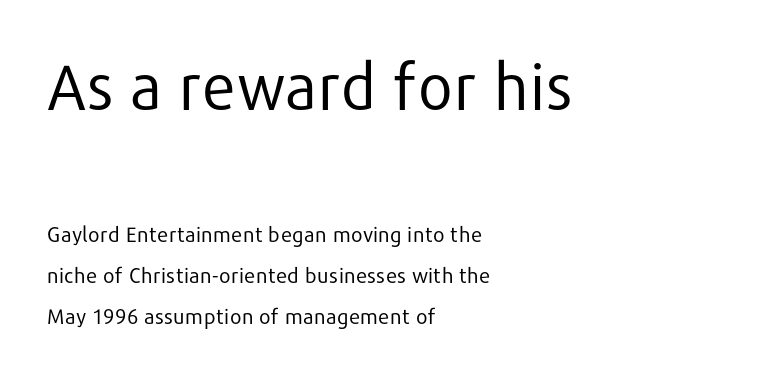
The image shows 63 px regular-weight sans-serif type, upright; set left-aligned, loose line spacing (1.96x), normal letter spacing, not underlined; the first (top) block is 3.0x larger; low stroke contrast and a medium x-height.
